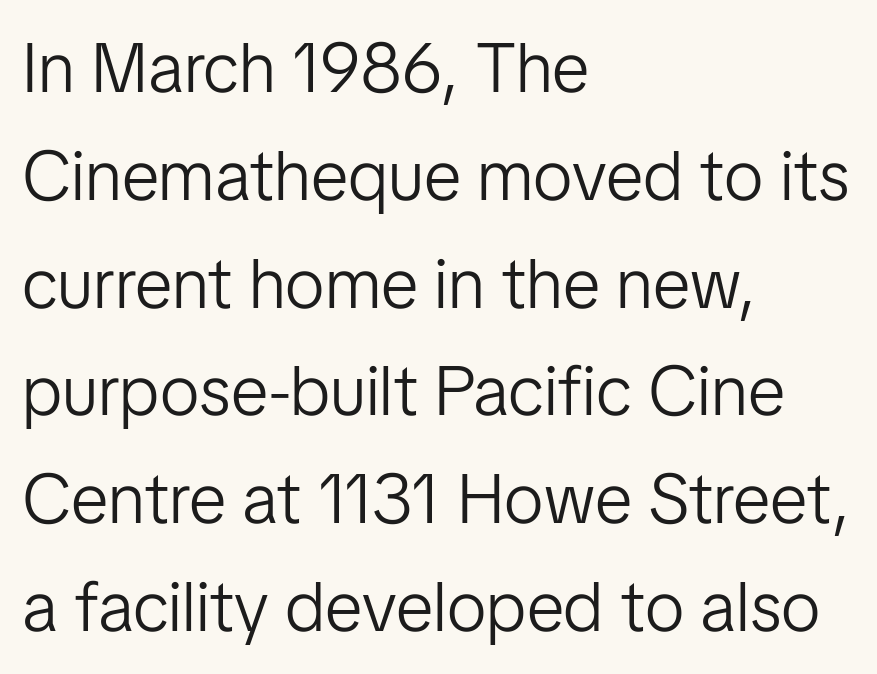
Q: Is the text bold? A: No.
Q: Is the text italic (slanted)? A: No, it is upright.
Q: Is the typeface a serif or a sans-serif typeface? A: Sans-serif.
Q: Is the text underlined? A: No.
Q: How is the paragraph aligned? A: Left-aligned.
Q: Is the spacing between letters normal or unusually wide? A: Normal.
Q: Is the spacing between lines tight, normal or loose? A: Normal.
Q: Width (condensed, normal, or wide)? A: Normal.
Q: Stroke contrast? A: Low.
Q: x-height? A: Medium.
Q: Monospaced? A: No.
